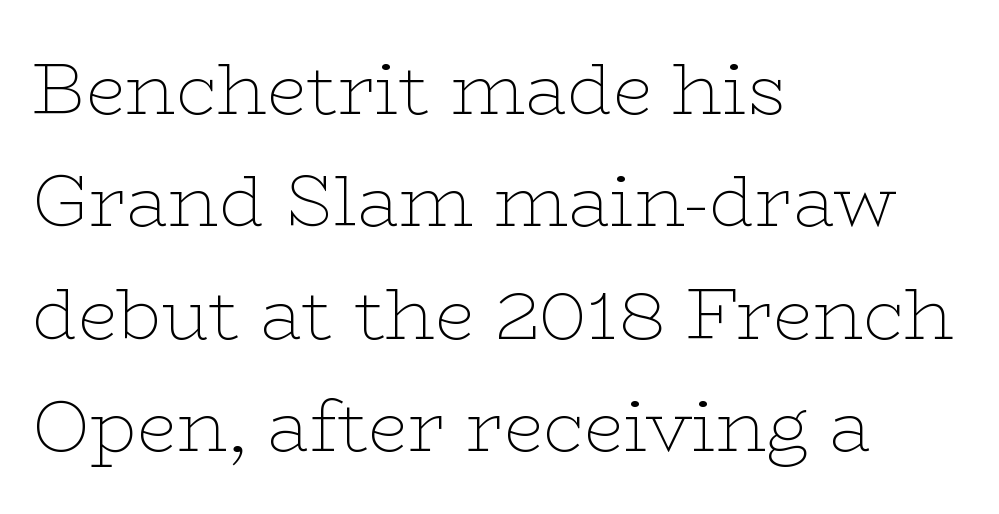
Q: Is the text bold? A: No.
Q: Is the text italic (slanted)? A: No, it is upright.
Q: Is the typeface a serif or a sans-serif typeface? A: Serif.
Q: Is the text underlined? A: No.
Q: How is the paragraph aligned? A: Left-aligned.
Q: Is the spacing between letters normal or unusually wide? A: Normal.
Q: Is the spacing between lines tight, normal or loose? A: Normal.
Q: Width (condensed, normal, or wide)? A: Wide.
Q: Stroke contrast? A: Low.
Q: x-height? A: Medium.
Q: Monospaced? A: No.
